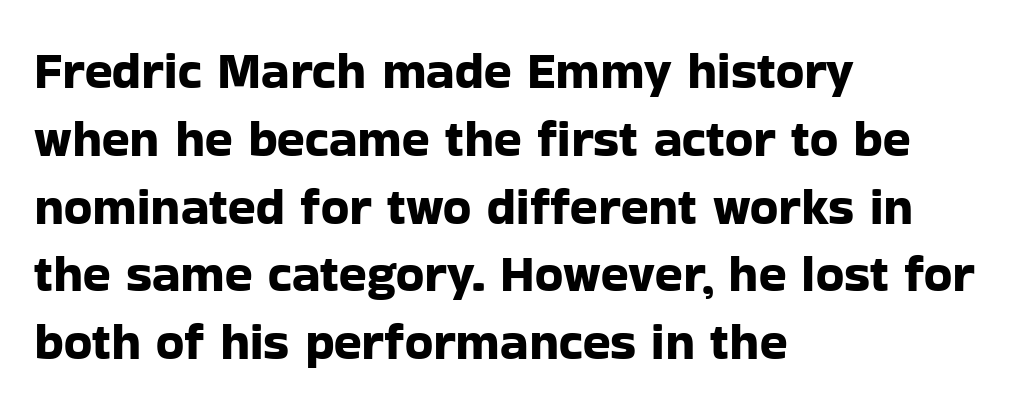
The image shows 51 px sans-serif type, upright; set left-aligned, normal line spacing (1.33x), normal letter spacing, not underlined; low stroke contrast and a medium x-height.
